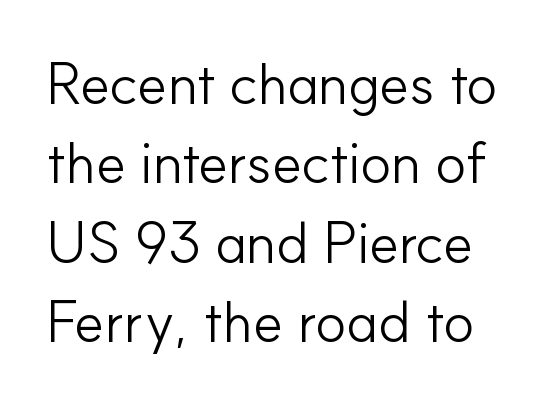
The image shows 58 px light sans-serif type, upright; set normal line spacing (1.37x), normal letter spacing, not underlined; low stroke contrast and a small x-height.
